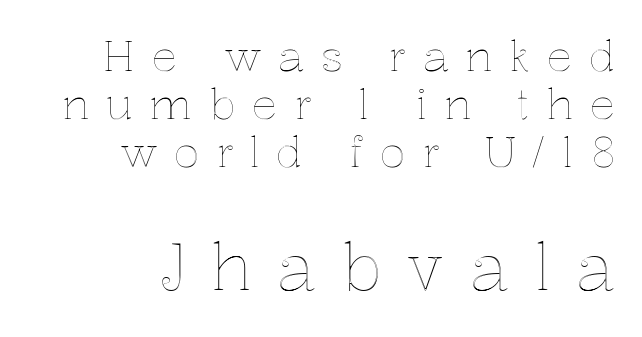
{"italic": "no", "width": "normal", "x_height": "medium", "monospaced": "no", "underline": "no", "align": "right", "line_spacing": "tight", "line_spacing_ratio": 1.12, "letter_spacing": "wide", "letter_spacing_em": 0.38, "larger_block": "second", "size_ratio": 1.51, "glyph_px": 65}
